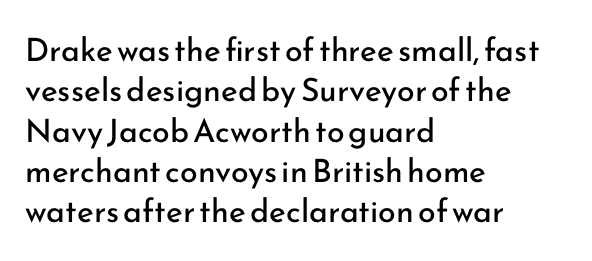
Q: Is the text bold? A: No.
Q: Is the text italic (slanted)? A: No, it is upright.
Q: Is the typeface a serif or a sans-serif typeface? A: Sans-serif.
Q: Is the text underlined? A: No.
Q: How is the paragraph aligned? A: Left-aligned.
Q: Is the spacing between letters normal or unusually wide? A: Normal.
Q: Is the spacing between lines tight, normal or loose? A: Normal.
Q: Width (condensed, normal, or wide)? A: Normal.
Q: Stroke contrast? A: Low.
Q: x-height? A: Small.
Q: Monospaced? A: No.
